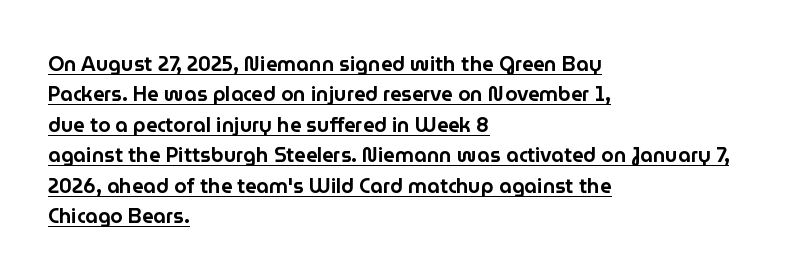
{"italic": "no", "underline": "yes", "align": "left", "line_spacing": "normal", "line_spacing_ratio": 1.52, "letter_spacing": "normal", "letter_spacing_em": 0.0, "glyph_px": 20}
